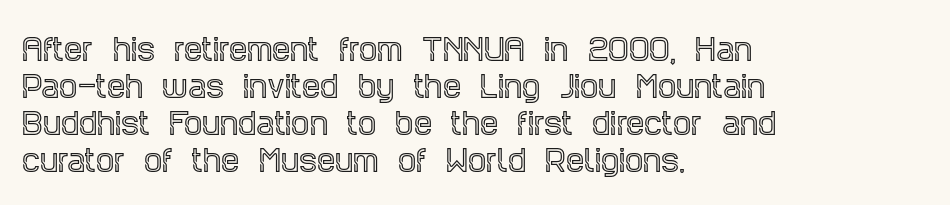
Q: Is the text italic (slanted)? A: No, it is upright.
Q: Is the typeface a serif or a sans-serif typeface? A: Serif.
Q: Is the text underlined? A: No.
Q: How is the paragraph aligned? A: Left-aligned.
Q: Is the spacing between letters normal or unusually wide? A: Normal.
Q: Is the spacing between lines tight, normal or loose? A: Normal.
Q: Width (condensed, normal, or wide)? A: Condensed.
Q: x-height? A: Large.
Q: Monospaced? A: No.
